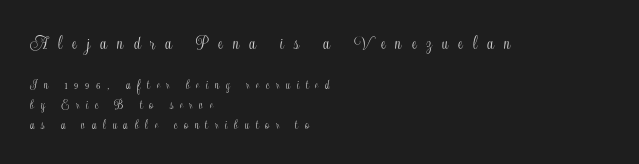
The paragraph has a hard left edge and a soft right edge. These two chunks differ in scale, with the top chunk taking the larger measure. Descenders are the only things crossing below the line. The horizontal fit of the characters is loose and conspicuously gappy.
